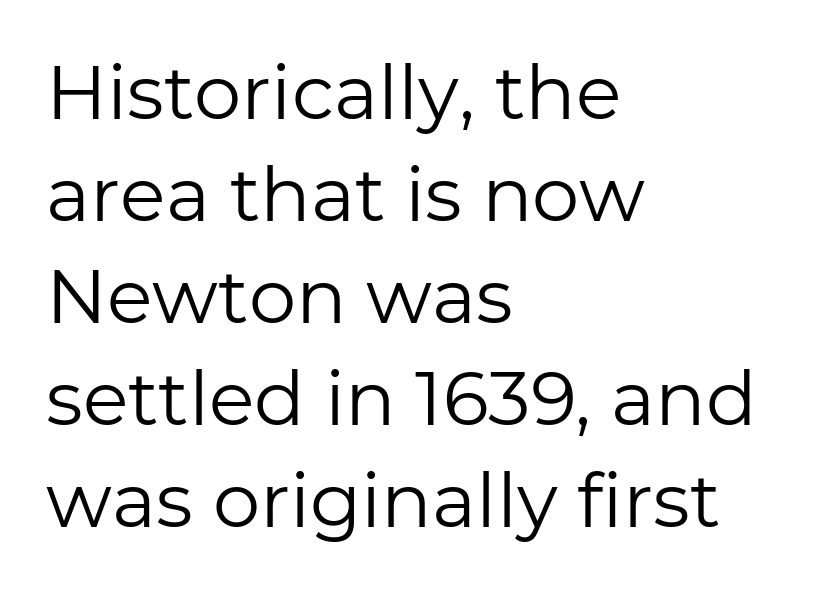
The image shows 75 px regular-weight sans-serif type, upright; set left-aligned, normal line spacing (1.36x), normal letter spacing, not underlined; low stroke contrast and a medium x-height.
